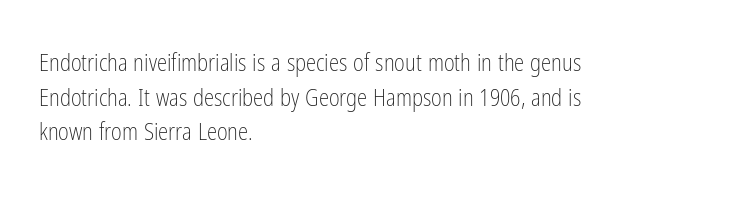
{"italic": "no", "bold": "no", "underline": "no", "align": "left", "line_spacing": "normal", "line_spacing_ratio": 1.51, "letter_spacing": "normal", "letter_spacing_em": 0.0, "glyph_px": 23}
